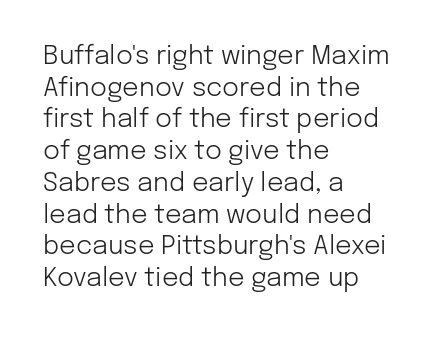
Q: Is the text bold? A: No.
Q: Is the text italic (slanted)? A: No, it is upright.
Q: Is the text underlined? A: No.
Q: How is the paragraph aligned? A: Left-aligned.
Q: Is the spacing between letters normal or unusually wide? A: Normal.
